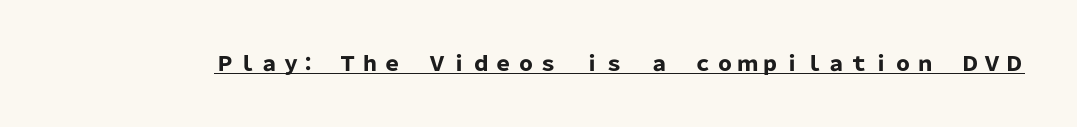
Q: Is the text bold? A: Yes.
Q: Is the text italic (slanted)? A: No, it is upright.
Q: Is the text underlined? A: Yes.
